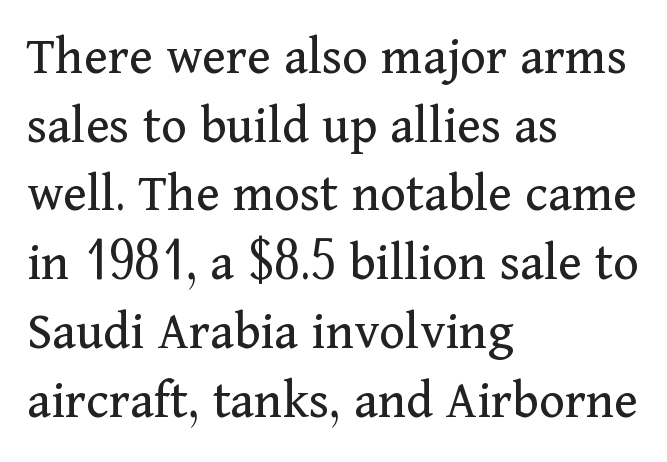
Q: Is the text bold? A: No.
Q: Is the text italic (slanted)? A: No, it is upright.
Q: Is the typeface a serif or a sans-serif typeface? A: Serif.
Q: Is the text underlined? A: No.
Q: How is the paragraph aligned? A: Left-aligned.
Q: Is the spacing between letters normal or unusually wide? A: Normal.
Q: Is the spacing between lines tight, normal or loose? A: Normal.
Q: Width (condensed, normal, or wide)? A: Normal.
Q: Stroke contrast? A: Medium.
Q: x-height? A: Medium.
Q: Monospaced? A: No.
